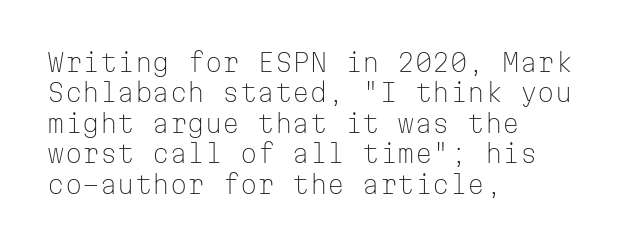
{"italic": "no", "bold": "no", "underline": "no", "align": "left", "line_spacing_ratio": 1.22, "letter_spacing": "normal", "letter_spacing_em": 0.0, "glyph_px": 25}
